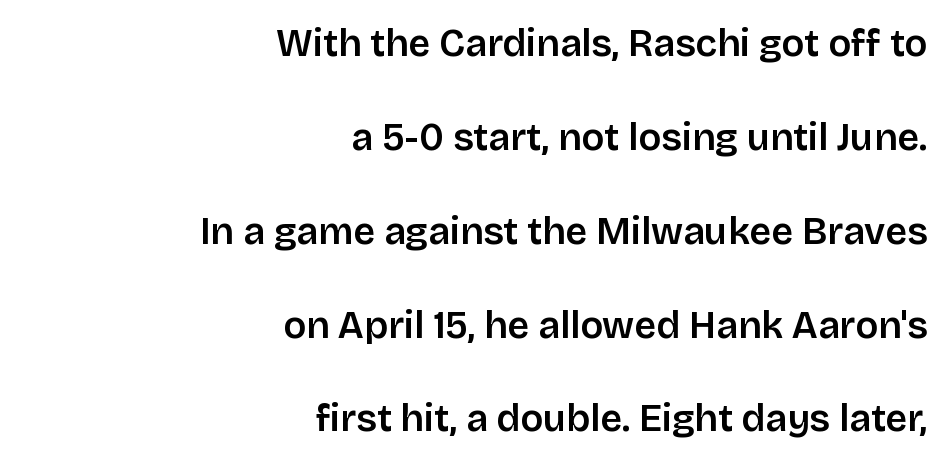
The image shows 38 px sans-serif type, upright; set right-aligned, loose line spacing (2.47x), normal letter spacing, not underlined; low stroke contrast and a large x-height.
